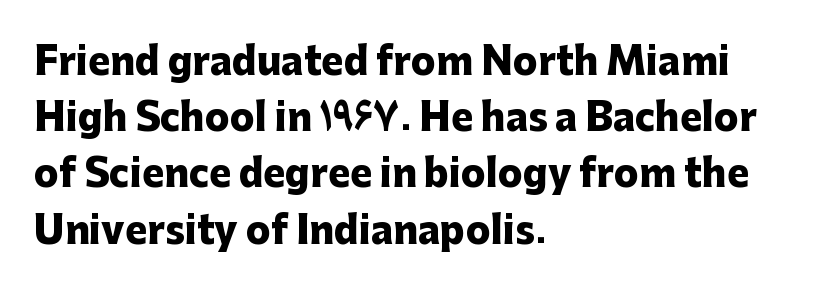
Tall strokes in this sample are plumb rather than angled. Is the block centered? No — it sits flush against the left margin. Note the varied advance widths — an 'i' is clearly narrower than an 'm'. Is this a sans? Yes — the strokes have no serifs. Vertically, the passage feels balanced, rows spaced as you'd expect.
